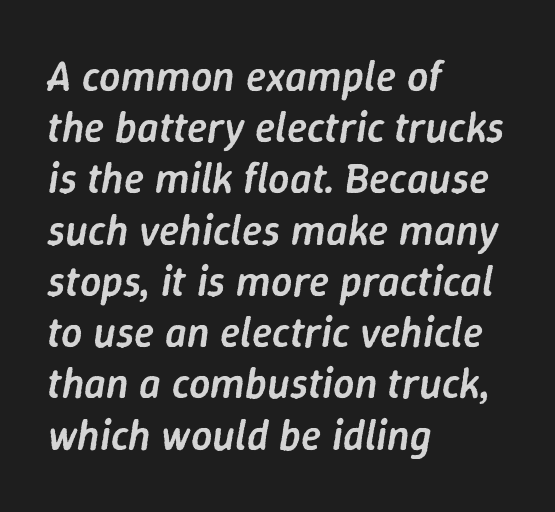
{"italic": "yes", "lean": "right", "slant_degrees": 9, "bold": "semi", "weight": "semibold", "width": "normal", "stroke_contrast": "low", "x_height": "medium", "monospaced": "no", "underline": "no", "align": "left", "line_spacing_ratio": 1.22, "letter_spacing": "normal", "letter_spacing_em": 0.0, "glyph_px": 42}
